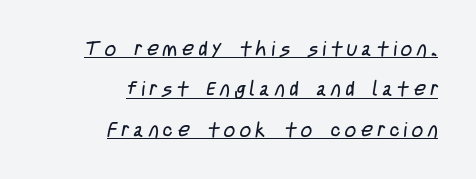
Q: Is the text bold? A: No.
Q: Is the text underlined? A: Yes.
Q: How is the paragraph aligned? A: Right-aligned.
Q: Is the spacing between letters normal or unusually wide? A: Unusually wide.
Q: Is the spacing between lines tight, normal or loose? A: Loose.
